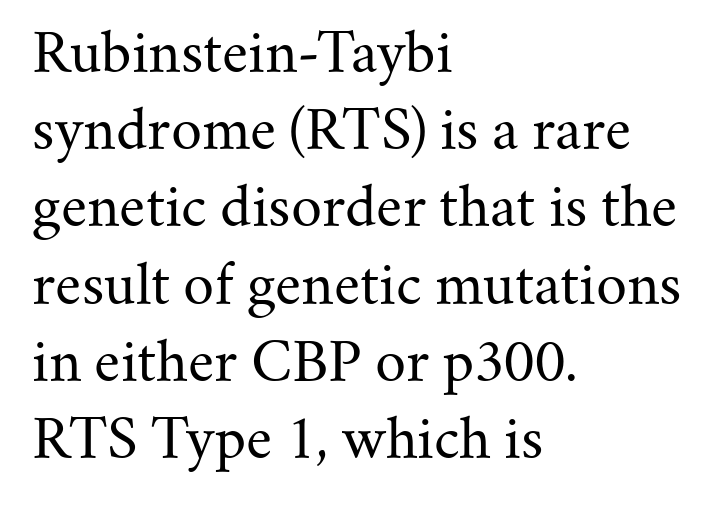
Words float on clear page, feet unadorned. Each letter keeps its own natural width here, so spacing adapts to shape. Line beginnings align vertically; line endings do not. Caption: face not bold, strokes unweighted. A typesetter would call this zero additional tracking. Old-style or modern, the face here clearly has serifs.
